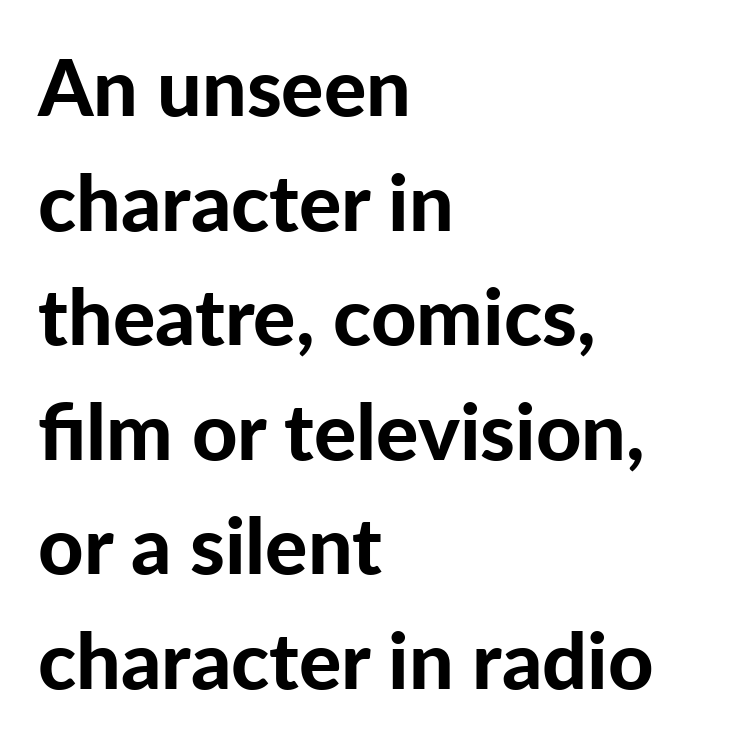
{"serif": "no", "italic": "no", "bold": "yes", "weight": "bold", "width": "normal", "stroke_contrast": "low", "x_height": "medium", "monospaced": "no", "underline": "no", "align": "left", "line_spacing": "normal", "line_spacing_ratio": 1.45, "letter_spacing": "normal", "letter_spacing_em": 0.0, "glyph_px": 79}
